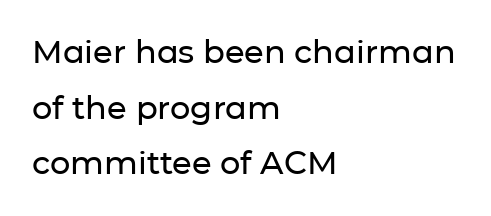
This is sans-serif lettering, the kind often seen on screens and signage. Caption: standard tracking, unaltered. Any mark beneath the type? The region is blank. Layout note: lines flush left. The axis of the letterforms is exactly vertical.
